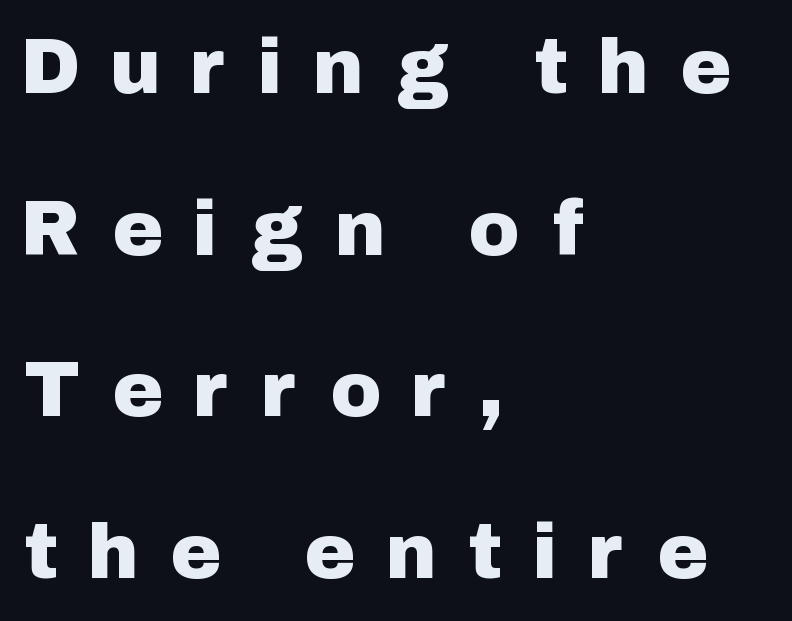
Q: Is the text italic (slanted)? A: No, it is upright.
Q: Is the typeface a serif or a sans-serif typeface? A: Sans-serif.
Q: Is the text underlined? A: No.
Q: How is the paragraph aligned? A: Left-aligned.
Q: Is the spacing between letters normal or unusually wide? A: Unusually wide.
Q: Is the spacing between lines tight, normal or loose? A: Loose.
Q: Width (condensed, normal, or wide)? A: Normal.
Q: Stroke contrast? A: Low.
Q: x-height? A: Medium.
Q: Monospaced? A: No.
